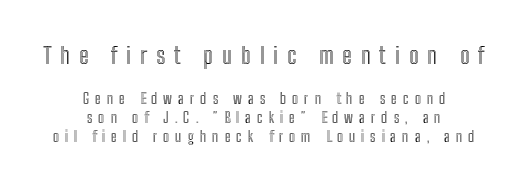
A student would call this center alignment; a typographer would say set centered. Size hierarchy here favors the leading block over the trailing one. Quick note: underline off. The letters stand straight up with perfectly vertical stems. The rows are spaced the way most documents space them.
